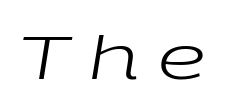
{"italic": "yes", "lean": "right", "slant_degrees": 9, "bold": "no", "weight": "regular", "width": "wide", "stroke_contrast": "low", "x_height": "medium", "monospaced": "no", "underline": "no", "letter_spacing": "wide", "letter_spacing_em": 0.31, "glyph_px": 61}
